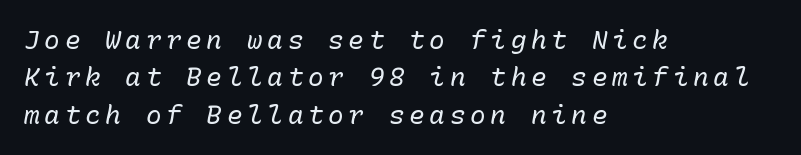
The font's italic variant was chosen for this text. Visually the block forms a straight wall on the left and a jagged coastline on the right. The lines sit at an ordinary, default distance from one another. Decoration check: the copy has no underline. Weight: regular or lighter.
